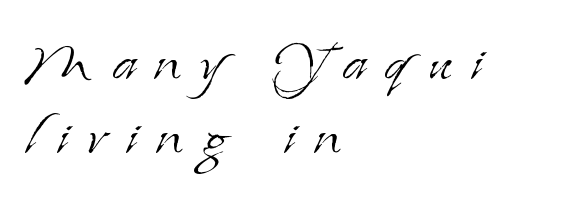
Think standard paragraph weight, or any step lighter than that. The type is letterspaced generously, with wide tracking. The space between consecutive lines is stingy. The designer went with a serif here, giving each stem small feet.
